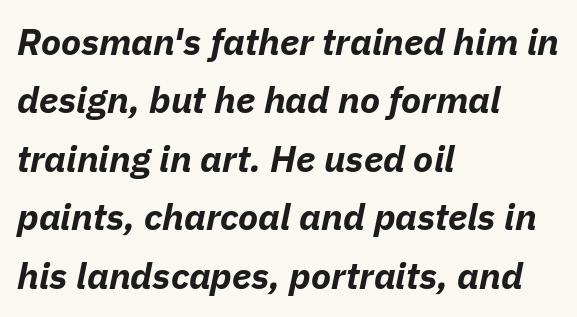
Where is the straight margin? On the left. An italicized treatment has been applied to the whole sample. These words are printed bold, with thick strokes throughout. Is this a fixed-width face? No — the glyphs have proportional, varying widths. Is the letter spacing exaggerated? No — it looks like the ordinary default. Anything drawn beneath the words? Only blank space.
